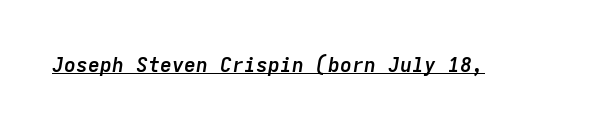
The image shows 20 px bold type, italic (leaning right); set normal letter spacing, underlined.
